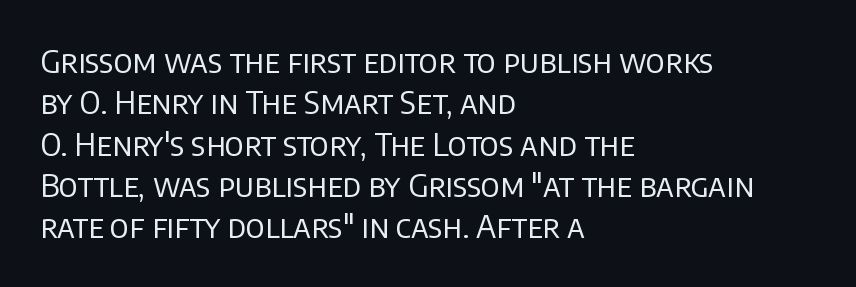
{"serif": "no", "italic": "no", "bold": "no", "weight": "regular", "width": "normal", "stroke_contrast": "low", "x_height": "large", "monospaced": "no", "underline": "no", "align": "left", "line_spacing": "normal", "line_spacing_ratio": 1.29, "letter_spacing": "normal", "letter_spacing_em": 0.0, "glyph_px": 32}
